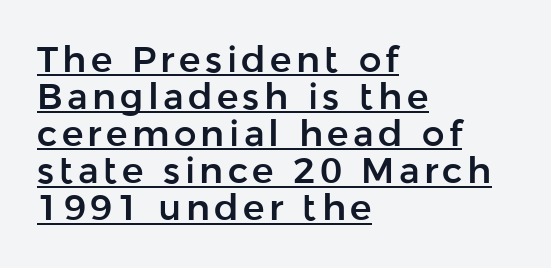
Q: Is the text italic (slanted)? A: No, it is upright.
Q: Is the typeface a serif or a sans-serif typeface? A: Sans-serif.
Q: Is the text underlined? A: Yes.
Q: How is the paragraph aligned? A: Left-aligned.
Q: Is the spacing between lines tight, normal or loose? A: Tight.
Q: Width (condensed, normal, or wide)? A: Normal.
Q: Stroke contrast? A: Low.
Q: x-height? A: Medium.
Q: Monospaced? A: No.
